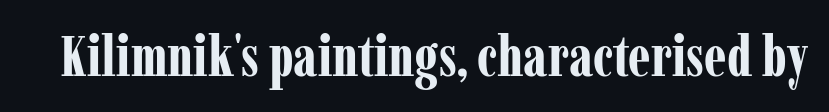
{"serif": "yes", "italic": "no", "bold": "yes", "weight": "bold", "width": "condensed", "stroke_contrast": "low", "x_height": "medium", "monospaced": "no", "underline": "no", "letter_spacing": "normal", "letter_spacing_em": 0.0, "glyph_px": 57}
